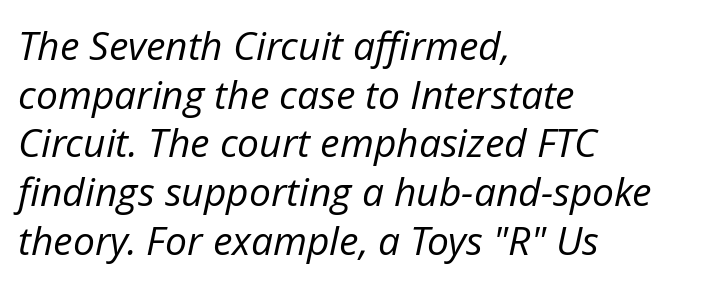
Q: Is the text bold? A: No.
Q: Is the text italic (slanted)? A: Yes, it leans right by about 12 degrees.
Q: Is the text underlined? A: No.
Q: How is the paragraph aligned? A: Left-aligned.
Q: Is the spacing between letters normal or unusually wide? A: Normal.
Q: Is the spacing between lines tight, normal or loose? A: Normal.
Q: Width (condensed, normal, or wide)? A: Normal.
Q: Stroke contrast? A: Low.
Q: x-height? A: Medium.
Q: Monospaced? A: No.
